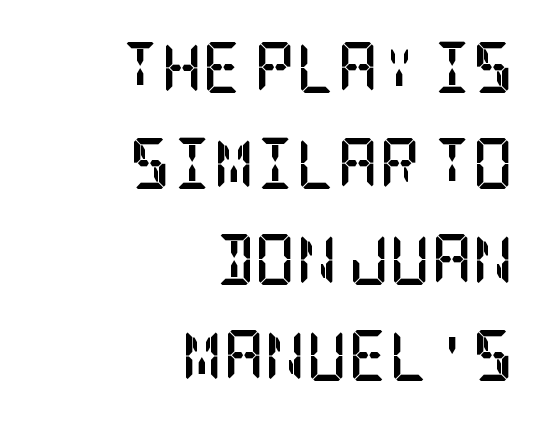
{"serif": "yes", "italic": "no", "bold": "yes", "weight": "semibold", "width": "condensed", "stroke_contrast": "low", "x_height": "large", "underline": "no", "align": "right", "line_spacing_ratio": 1.88, "letter_spacing": "normal", "letter_spacing_em": 0.0, "glyph_px": 51}
